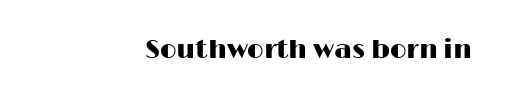
Q: Is the text italic (slanted)? A: No, it is upright.
Q: Is the text underlined? A: No.
Q: How is the paragraph aligned? A: Right-aligned.
Q: Is the spacing between letters normal or unusually wide? A: Normal.
